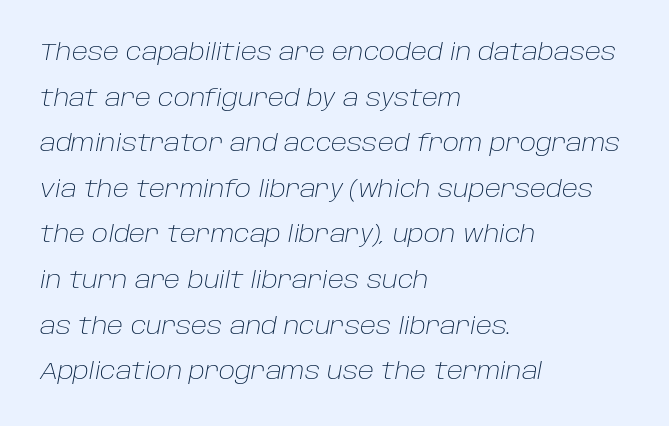
{"italic": "yes", "lean": "right", "slant_degrees": 10, "bold": "no", "underline": "no", "align": "left", "line_spacing": "loose", "line_spacing_ratio": 1.9, "letter_spacing": "normal", "letter_spacing_em": 0.0, "glyph_px": 24}
